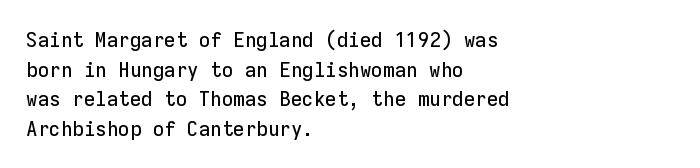
Q: Is the text italic (slanted)? A: No, it is upright.
Q: Is the text underlined? A: No.
Q: How is the paragraph aligned? A: Left-aligned.
Q: Is the spacing between letters normal or unusually wide? A: Normal.
Q: Is the spacing between lines tight, normal or loose? A: Normal.
